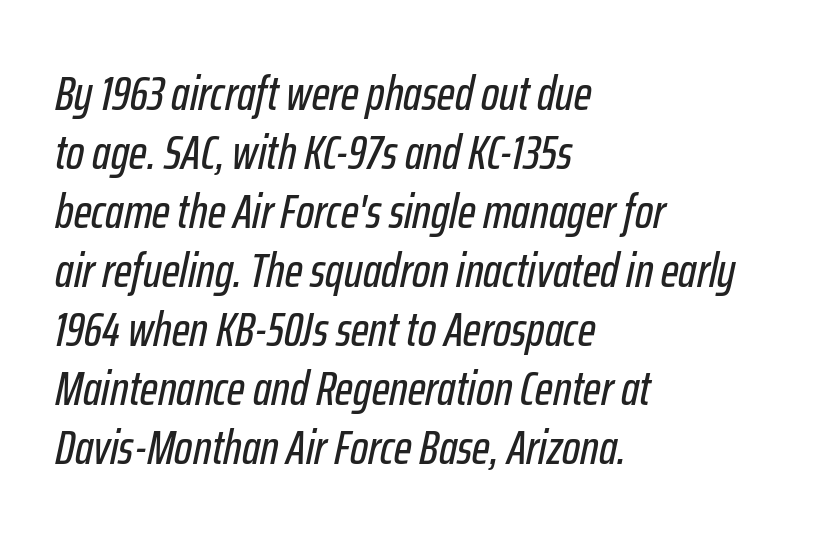
The text block is weighted toward the left margin, trailing off unevenly rightward. The rendering uses natural spacing where letterforms have individual widths. Rule under the text: the space is simply empty. Italic: yes, the glyphs are oblique. Tracking here is standard; glyphs follow each other at the usual distance.
